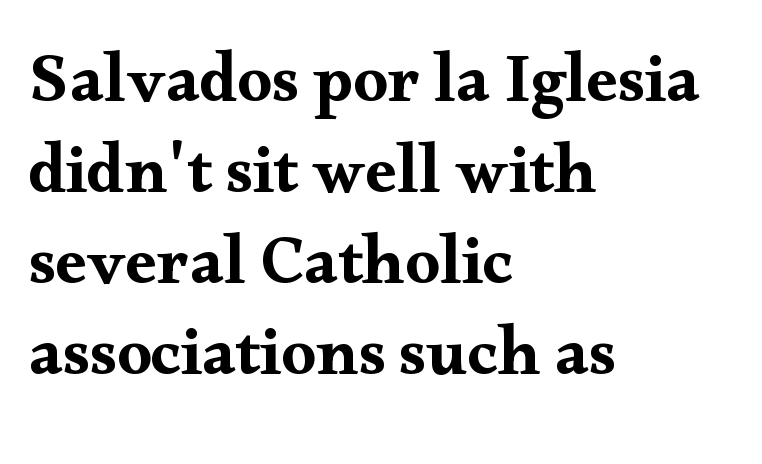
Q: Is the text italic (slanted)? A: No, it is upright.
Q: Is the typeface a serif or a sans-serif typeface? A: Serif.
Q: Is the text underlined? A: No.
Q: How is the paragraph aligned? A: Left-aligned.
Q: Is the spacing between letters normal or unusually wide? A: Normal.
Q: Is the spacing between lines tight, normal or loose? A: Normal.
Q: Width (condensed, normal, or wide)? A: Wide.
Q: Stroke contrast? A: Medium.
Q: x-height? A: Small.
Q: Monospaced? A: No.
